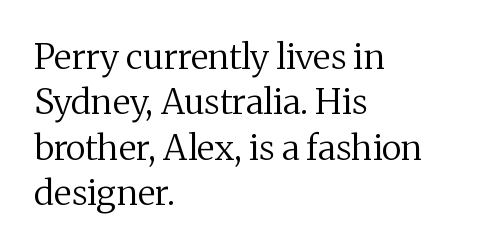
Inter-character spacing is left at the font's built-in metrics. Descender tails drop into unmarked territory. Tall strokes in this sample are plumb rather than angled. This sample keeps an unexceptional amount of space between lines. The letters carry serifs — small finishing strokes at the ends of their stems. Looks like regular typesetting: each glyph gets only the width it needs.
